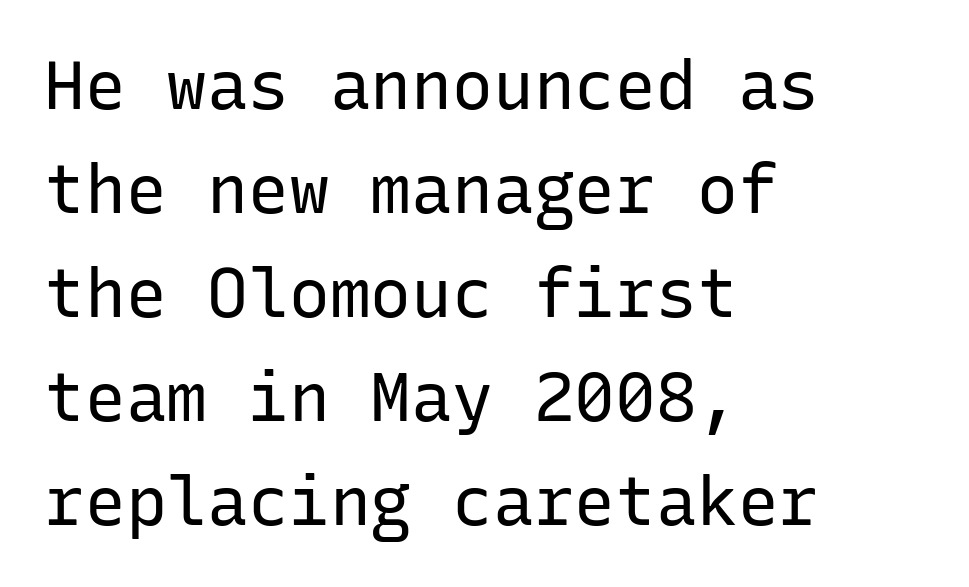
{"serif": "no", "italic": "no", "bold": "no", "weight": "regular", "width": "normal", "stroke_contrast": "low", "x_height": "medium", "monospaced": "yes", "underline": "no", "align": "left", "line_spacing": "normal", "line_spacing_ratio": 1.53, "letter_spacing": "normal", "letter_spacing_em": 0.0, "glyph_px": 68}
